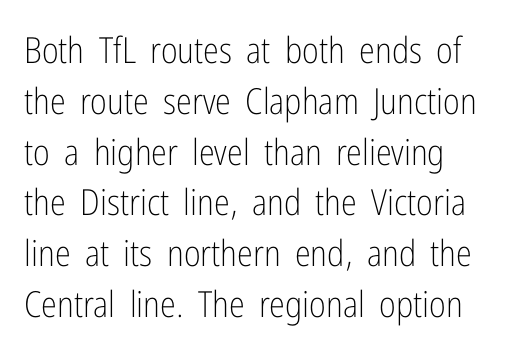
{"serif": "no", "italic": "no", "bold": "no", "weight": "light", "width": "condensed", "stroke_contrast": "low", "x_height": "medium", "monospaced": "no", "underline": "no", "line_spacing": "normal", "line_spacing_ratio": 1.41, "letter_spacing": "normal", "letter_spacing_em": 0.0, "glyph_px": 36}
